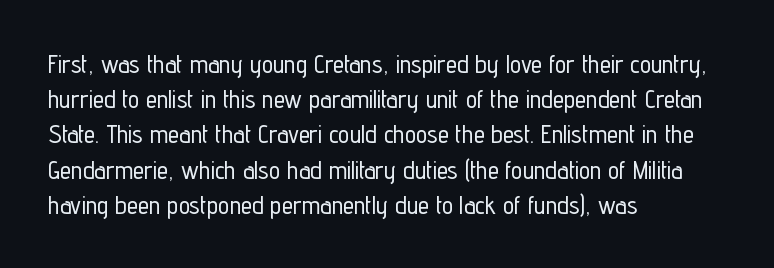
The image shows 25 px text type, upright; set left-aligned, normal line spacing (1.41x), normal letter spacing, not underlined.
